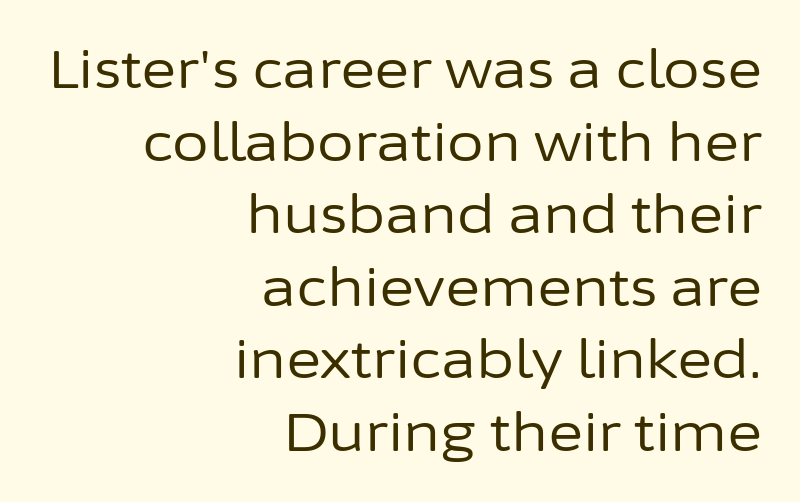
Unlike italic type, these characters show no tilt at all. The vertical gap from one line to the next is medium. The rendering shows plain stroke endings on the letterforms — a sans-serif design. The ragged edge is on the left, which tells us the setting is flush right. Clear beneath every line of the passage. Counters stay open thanks to moderate or lighter strokes.
